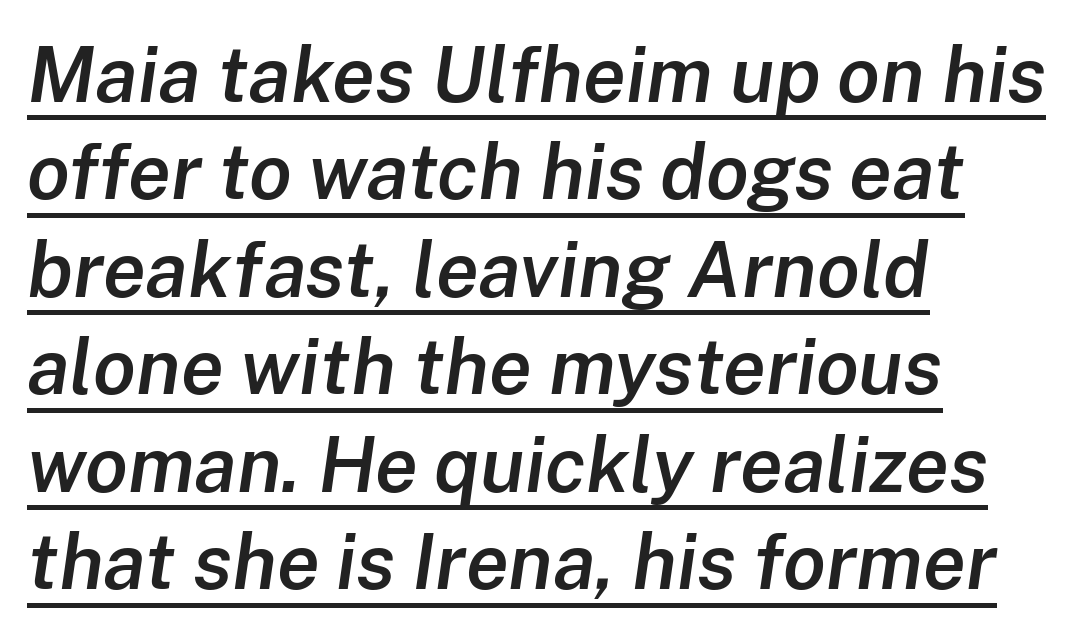
Q: Is the text bold? A: Semi-bold.
Q: Is the text italic (slanted)? A: Yes, it leans right by about 8 degrees.
Q: Is the text underlined? A: Yes.
Q: How is the paragraph aligned? A: Left-aligned.
Q: Is the spacing between letters normal or unusually wide? A: Normal.
Q: Is the spacing between lines tight, normal or loose? A: Normal.
Q: Width (condensed, normal, or wide)? A: Normal.
Q: Stroke contrast? A: Low.
Q: x-height? A: Medium.
Q: Monospaced? A: No.
